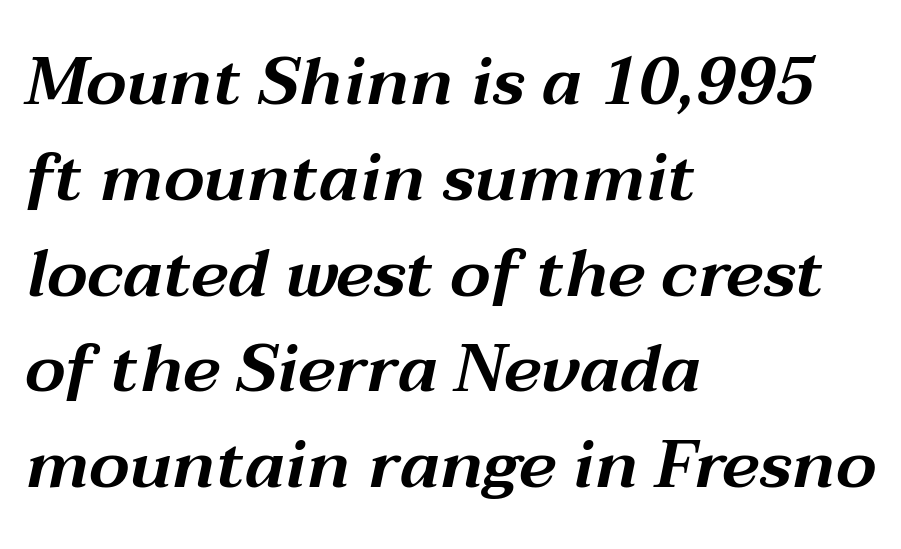
One-word summary of the alignment: left. Glance below the letters and you will spot only blank space. Think of a printed novel: that variable character pitch is what you see here. Leading: standard. Observe the ordinary spacing: letters are neighbours, not strangers.
